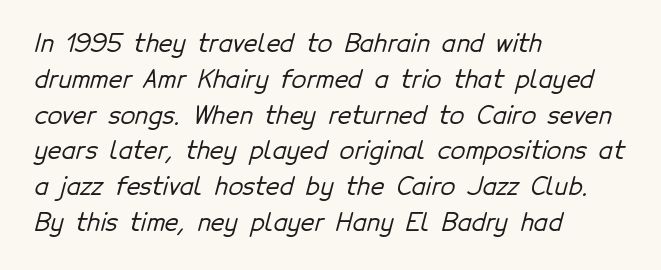
Q: Is the text underlined? A: No.
Q: How is the paragraph aligned? A: Left-aligned.
Q: Is the spacing between letters normal or unusually wide? A: Normal.
Q: Is the spacing between lines tight, normal or loose? A: Normal.
